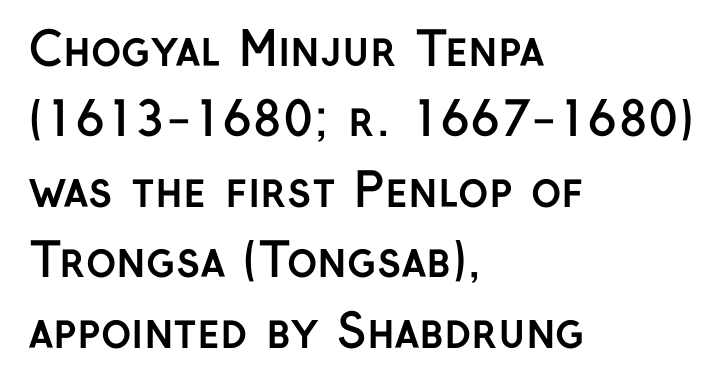
Q: Is the text bold? A: Yes.
Q: Is the text italic (slanted)? A: No, it is upright.
Q: Is the typeface a serif or a sans-serif typeface? A: Sans-serif.
Q: Is the text underlined? A: No.
Q: How is the paragraph aligned? A: Left-aligned.
Q: Is the spacing between letters normal or unusually wide? A: Normal.
Q: Is the spacing between lines tight, normal or loose? A: Normal.
Q: Width (condensed, normal, or wide)? A: Normal.
Q: Stroke contrast? A: Low.
Q: x-height? A: Medium.
Q: Monospaced? A: No.
